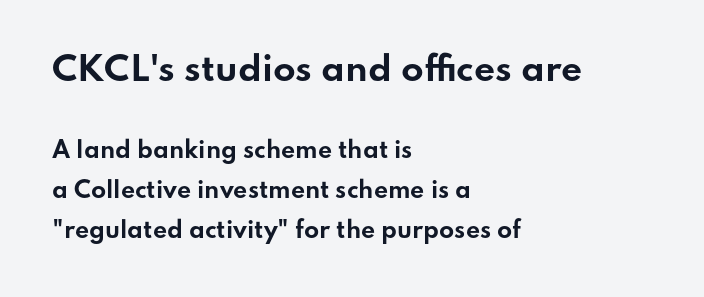
Quick note: underline off. Nope, not italic — everything's standing straight. A student would notice the top passage is typeset larger than what follows. The text block is weighted toward the left margin, trailing off unevenly rightward.
